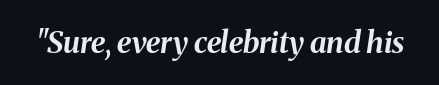
{"italic": "yes", "lean": "right", "slant_degrees": 8, "bold": "yes", "weight": "bold", "width": "normal", "stroke_contrast": "medium", "x_height": "medium", "monospaced": "no", "underline": "no", "letter_spacing": "normal", "letter_spacing_em": 0.0, "glyph_px": 30}
